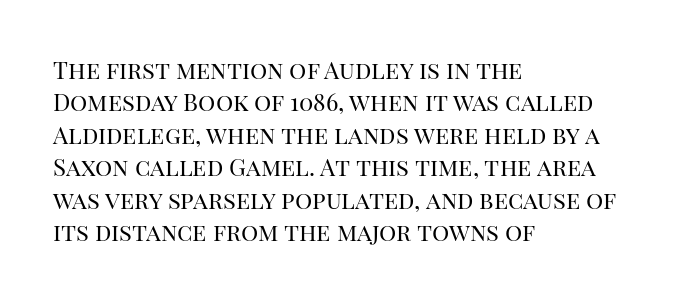
{"italic": "no", "bold": "no", "underline": "no", "align": "left", "line_spacing": "normal", "line_spacing_ratio": 1.35, "letter_spacing": "normal", "letter_spacing_em": 0.0, "glyph_px": 24}
